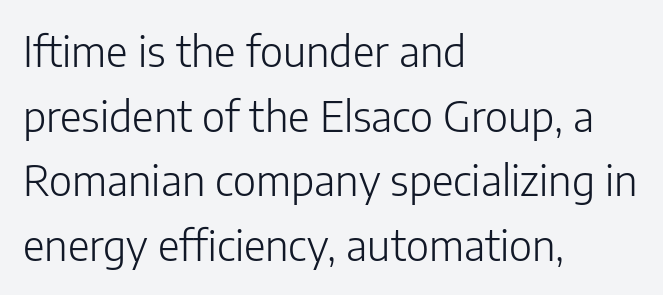
{"serif": "no", "italic": "no", "bold": "no", "weight": "light", "width": "normal", "stroke_contrast": "low", "x_height": "medium", "monospaced": "no", "underline": "no", "align": "left", "line_spacing": "normal", "line_spacing_ratio": 1.54, "letter_spacing": "normal", "letter_spacing_em": 0.0, "glyph_px": 42}
